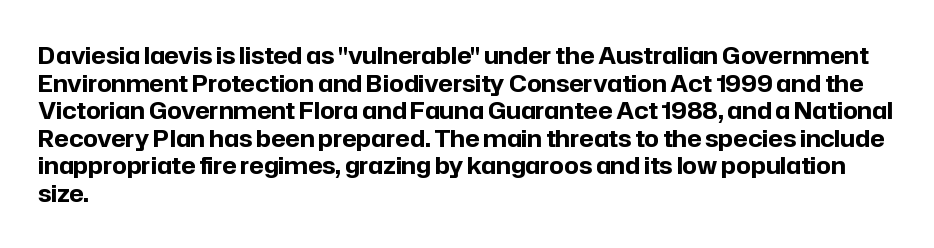
Q: Is the text bold? A: Yes.
Q: Is the text italic (slanted)? A: No, it is upright.
Q: Is the text underlined? A: No.
Q: How is the paragraph aligned? A: Left-aligned.
Q: Is the spacing between letters normal or unusually wide? A: Normal.
